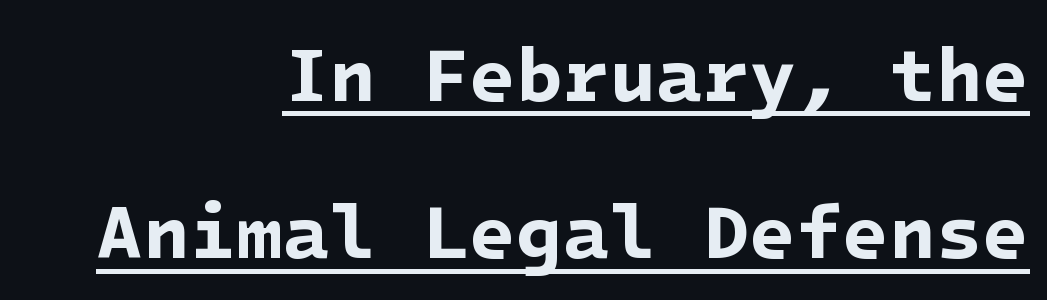
The image shows 76 px bold sans-serif type; set right-aligned, loose line spacing (2.07x), normal letter spacing, underlined; low stroke contrast and a medium x-height.
